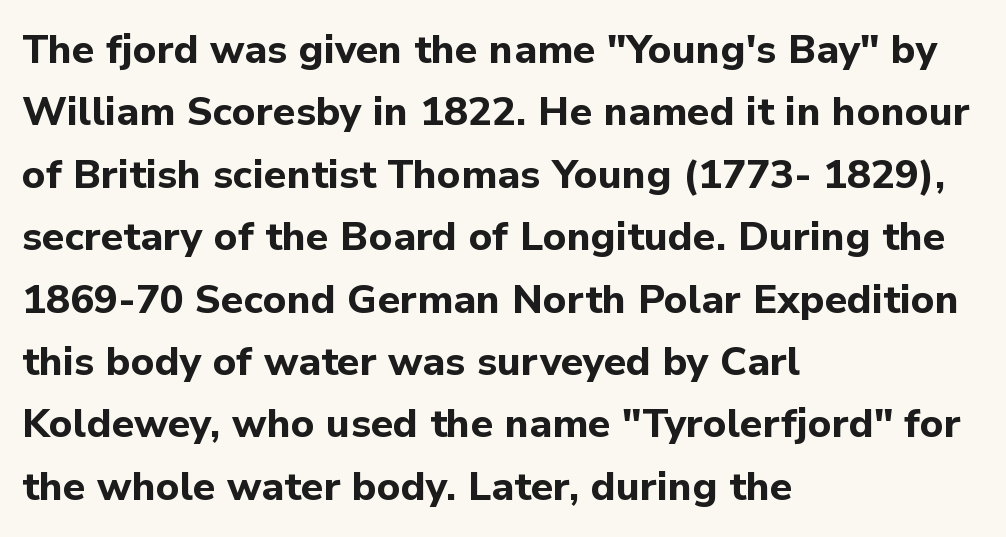
Q: Is the text bold? A: Yes.
Q: Is the text italic (slanted)? A: No, it is upright.
Q: Is the typeface a serif or a sans-serif typeface? A: Sans-serif.
Q: Is the text underlined? A: No.
Q: How is the paragraph aligned? A: Left-aligned.
Q: Is the spacing between letters normal or unusually wide? A: Normal.
Q: Is the spacing between lines tight, normal or loose? A: Normal.
Q: Width (condensed, normal, or wide)? A: Normal.
Q: Stroke contrast? A: Low.
Q: x-height? A: Medium.
Q: Monospaced? A: No.
